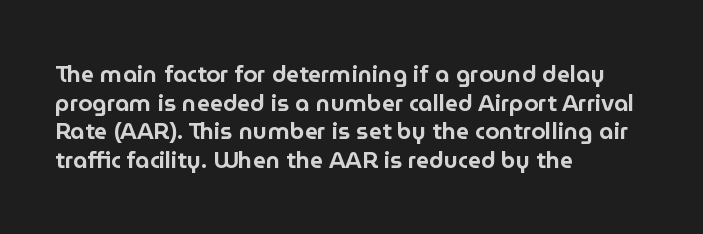
Q: Is the text italic (slanted)? A: No, it is upright.
Q: Is the text underlined? A: No.
Q: How is the paragraph aligned? A: Left-aligned.
Q: Is the spacing between letters normal or unusually wide? A: Normal.
